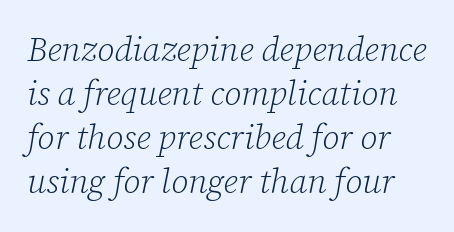
Q: Is the text bold? A: No.
Q: Is the text italic (slanted)? A: Yes, it leans right by about 12 degrees.
Q: Is the typeface a serif or a sans-serif typeface? A: Serif.
Q: Is the text underlined? A: No.
Q: Is the spacing between letters normal or unusually wide? A: Normal.
Q: Is the spacing between lines tight, normal or loose? A: Normal.
Q: Width (condensed, normal, or wide)? A: Normal.
Q: Stroke contrast? A: Low.
Q: x-height? A: Medium.
Q: Monospaced? A: No.
